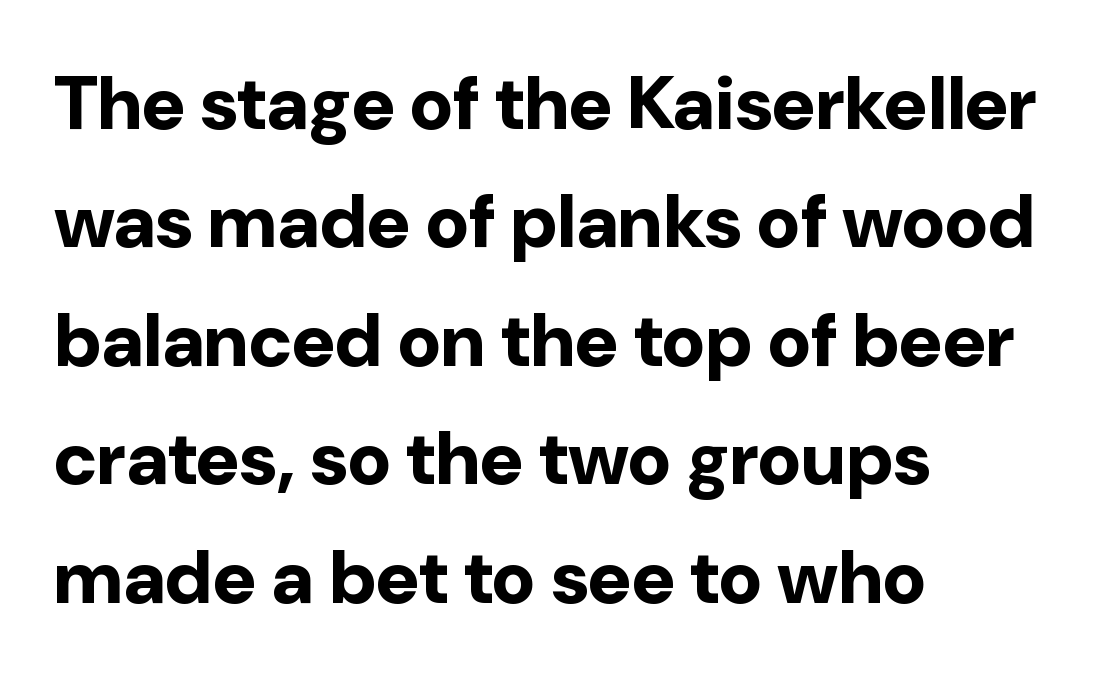
Honestly, the letter spacing is just normal — you wouldn't notice it. If you drew a ruler down the left edge, every line would touch it. A typesetter would call this proportional, since set widths differ per character. Reading down the column, the eye jumps a familiar distance to each next line.
